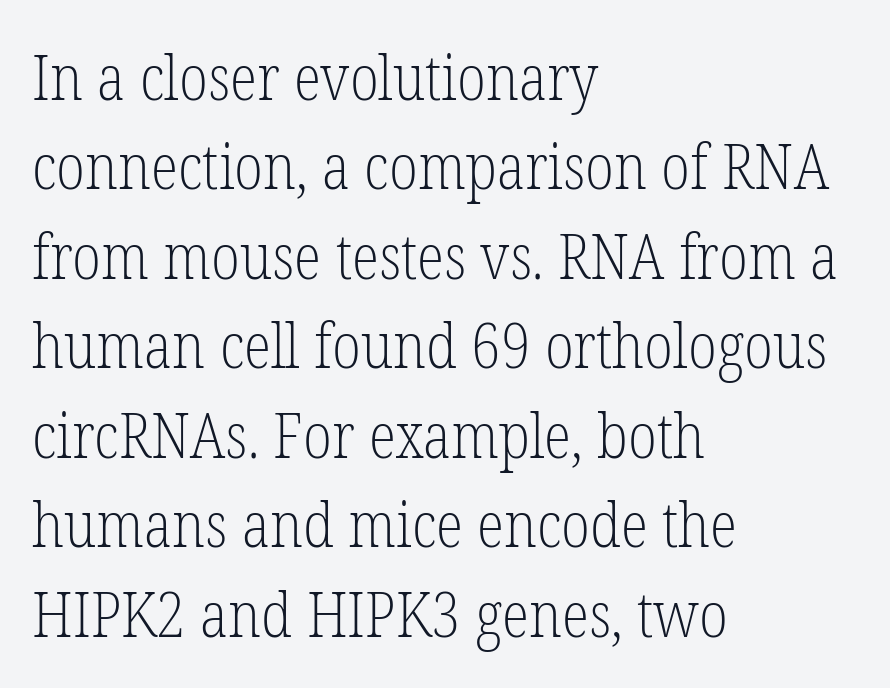
The font sits on the lighter half of the weight spectrum, regular included. Leading: standard. The words here are not underlined. The gaps between neighbouring characters are ordinary and unremarkable. These lines are rendered in a variable-pitch font.
